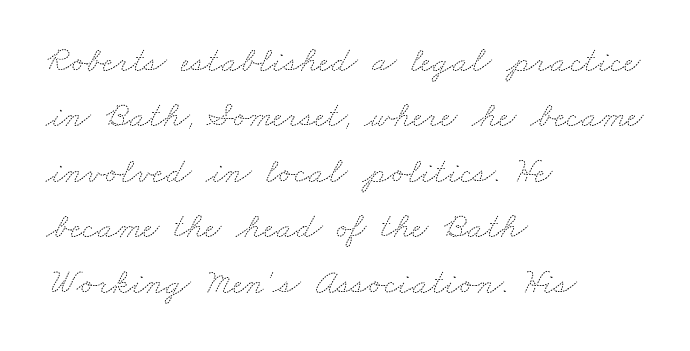
Q: Is the text bold? A: No.
Q: Is the text underlined? A: No.
Q: How is the paragraph aligned? A: Left-aligned.
Q: Is the spacing between letters normal or unusually wide? A: Normal.
Q: Is the spacing between lines tight, normal or loose? A: Normal.
Q: Width (condensed, normal, or wide)? A: Wide.
Q: Stroke contrast? A: Medium.
Q: x-height? A: Small.
Q: Monospaced? A: No.
